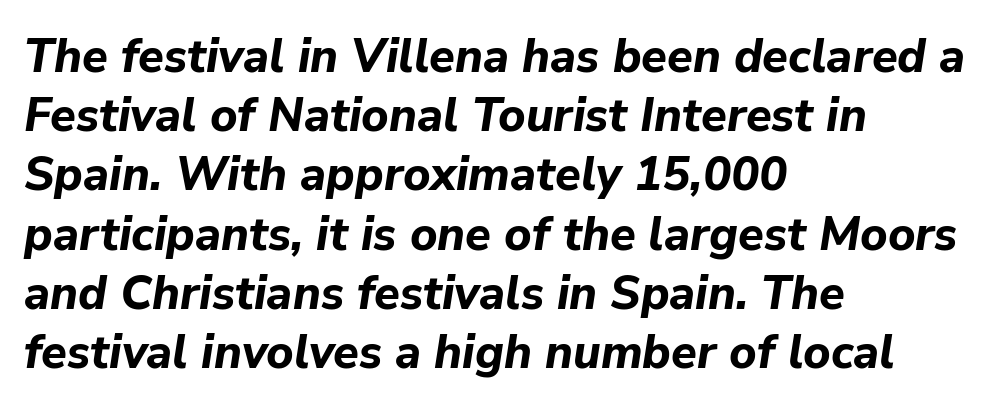
Q: Is the text bold? A: Yes.
Q: Is the text italic (slanted)? A: Yes, it leans right by about 9 degrees.
Q: Is the text underlined? A: No.
Q: How is the paragraph aligned? A: Left-aligned.
Q: Is the spacing between letters normal or unusually wide? A: Normal.
Q: Is the spacing between lines tight, normal or loose? A: Normal.
Q: Width (condensed, normal, or wide)? A: Normal.
Q: Stroke contrast? A: Low.
Q: x-height? A: Medium.
Q: Monospaced? A: No.
